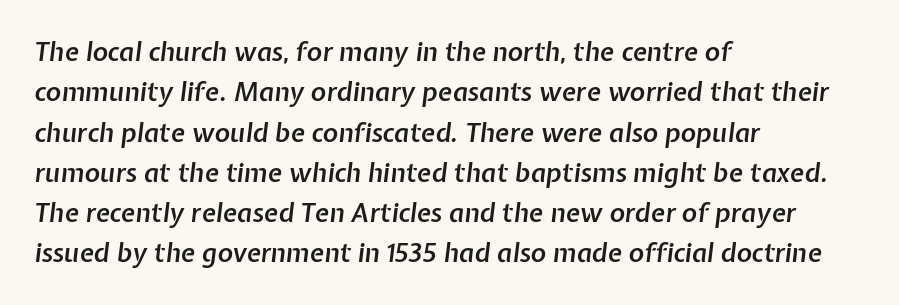
No word sits above an underline. Look at the stroke-to-counter ratio: somewhat heavy, a semibold. The leading is moderate, giving the passage an even texture. Does the copy run flush right? No — it runs flush left. A typesetter would call this zero additional tracking. Slanted lettering throughout.
